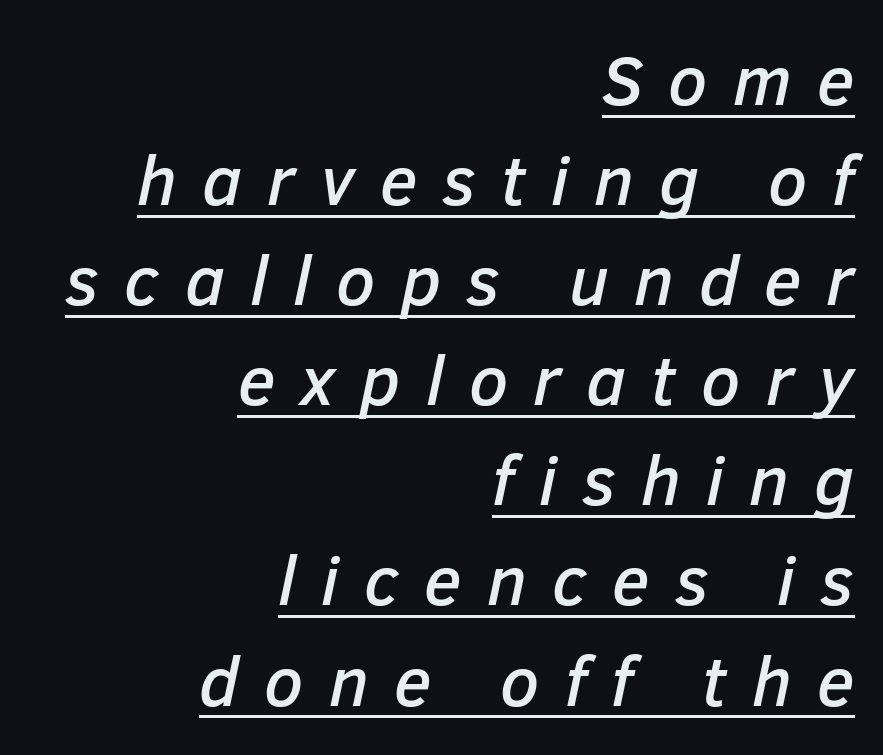
{"italic": "yes", "lean": "right", "slant_degrees": 12, "width": "normal", "stroke_contrast": "low", "x_height": "medium", "monospaced": "no", "underline": "yes", "align": "right", "line_spacing": "normal", "line_spacing_ratio": 1.43, "letter_spacing": "wide", "letter_spacing_em": 0.36, "glyph_px": 70}
